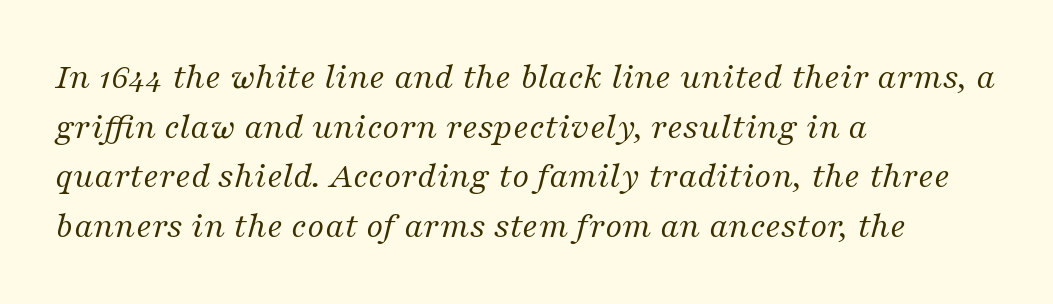
The image shows 37 px regular-weight serif type, italic (leaning right); set left-aligned, normal line spacing (1.34x), normal letter spacing, not underlined; medium stroke contrast and a medium x-height.
